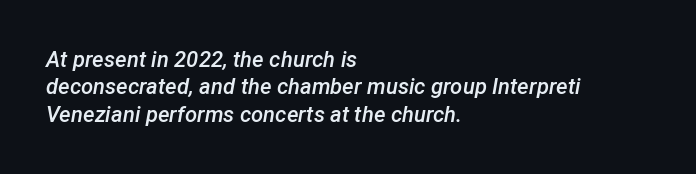
{"italic": "yes", "lean": "right", "slant_degrees": 12, "bold": "semi", "underline": "no", "align": "left", "line_spacing": "normal", "line_spacing_ratio": 1.25, "letter_spacing": "normal", "letter_spacing_em": 0.0, "glyph_px": 22}
